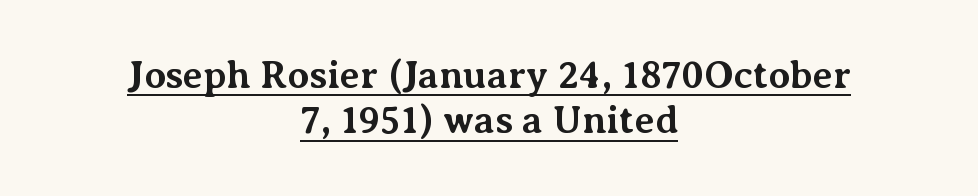
These characters rest on top of a visible drawn line. You could call the tracking neutral — neither tight nor loose. Look at the stroke-to-counter ratio: heavy, a bold. Designer's note — italics off, roman on.
